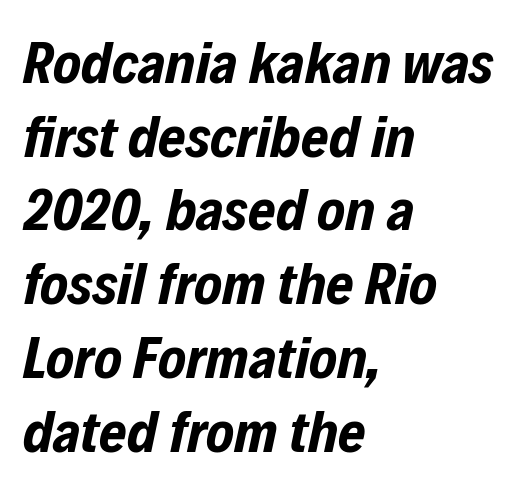
The image shows 59 px bold, condensed type, italic (leaning right); set left-aligned, normal line spacing (1.25x), normal letter spacing, not underlined; low stroke contrast and a medium x-height.
